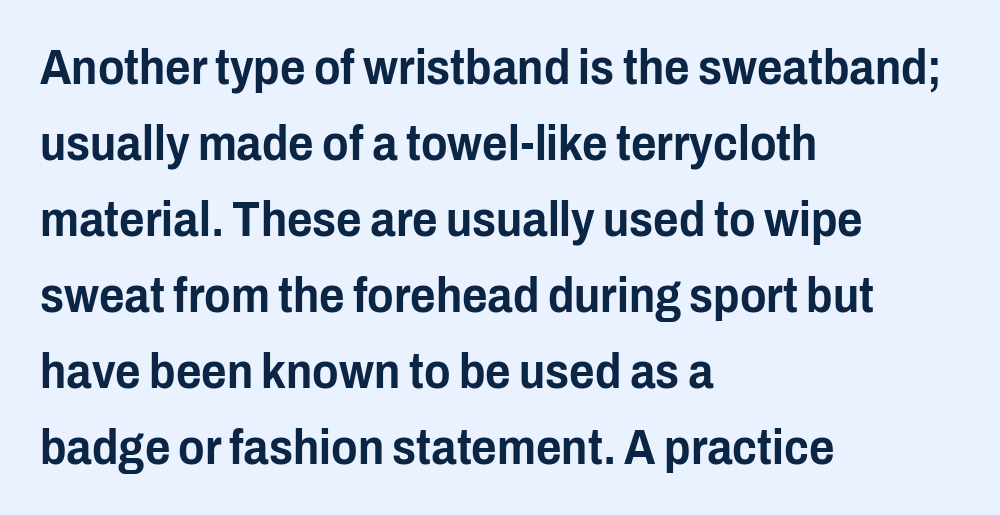
{"serif": "no", "italic": "no", "width": "condensed", "stroke_contrast": "low", "x_height": "medium", "monospaced": "no", "underline": "no", "align": "left", "line_spacing": "normal", "line_spacing_ratio": 1.55, "letter_spacing": "normal", "letter_spacing_em": 0.0, "glyph_px": 49}
